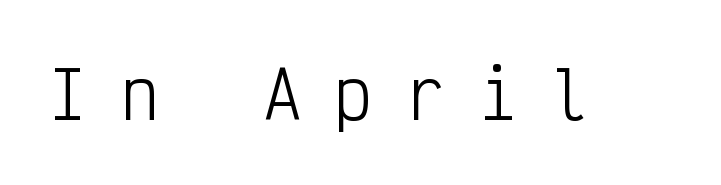
Q: Is the text bold? A: No.
Q: Is the text italic (slanted)? A: No, it is upright.
Q: Is the typeface a serif or a sans-serif typeface? A: Sans-serif.
Q: Is the text underlined? A: No.
Q: Is the spacing between letters normal or unusually wide? A: Unusually wide.
Q: Width (condensed, normal, or wide)? A: Condensed.
Q: Stroke contrast? A: Low.
Q: x-height? A: Medium.
Q: Monospaced? A: Yes.
